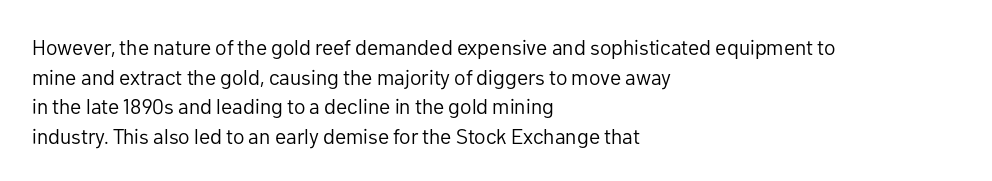
Quick note: underline off. Do the letters lean? They stand straight. The text block is weighted toward the left margin, trailing off unevenly rightward. This rendering leaves character spacing at its baseline value. Vertical spacing — default.
